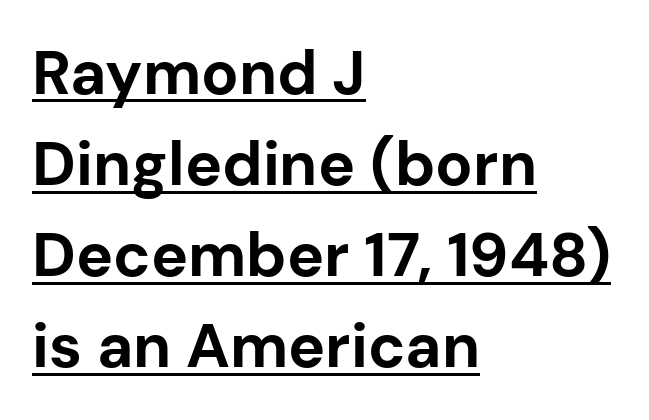
The image shows 62 px bold sans-serif type, upright; set left-aligned, normal line spacing (1.47x), normal letter spacing, underlined; low stroke contrast and a medium x-height.
